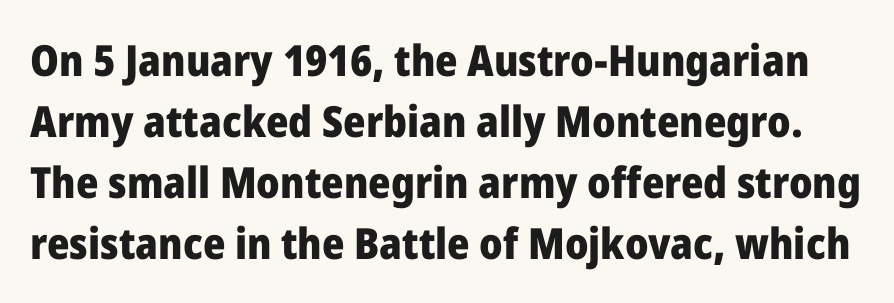
The image shows 43 px heavy sans-serif type, upright; set normal line spacing (1.42x), normal letter spacing, not underlined; low stroke contrast and a medium x-height.
